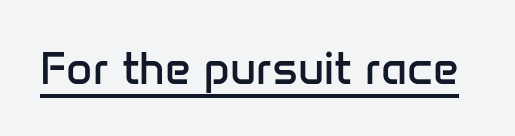
{"serif": "no", "italic": "no", "bold": "no", "weight": "regular", "width": "normal", "stroke_contrast": "low", "x_height": "medium", "monospaced": "no", "underline": "yes", "letter_spacing": "normal", "letter_spacing_em": 0.0, "glyph_px": 45}
